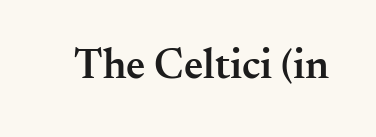
Q: Is the text bold? A: Semi-bold.
Q: Is the text italic (slanted)? A: No, it is upright.
Q: Is the typeface a serif or a sans-serif typeface? A: Serif.
Q: Is the text underlined? A: No.
Q: Is the spacing between letters normal or unusually wide? A: Normal.
Q: Width (condensed, normal, or wide)? A: Normal.
Q: Stroke contrast? A: Medium.
Q: x-height? A: Small.
Q: Monospaced? A: No.
